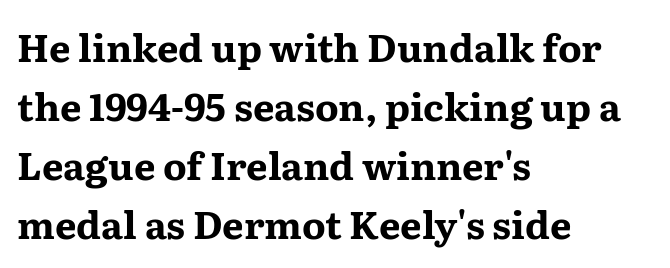
Q: Is the text bold? A: Yes.
Q: Is the text italic (slanted)? A: No, it is upright.
Q: Is the typeface a serif or a sans-serif typeface? A: Serif.
Q: Is the text underlined? A: No.
Q: How is the paragraph aligned? A: Left-aligned.
Q: Is the spacing between letters normal or unusually wide? A: Normal.
Q: Is the spacing between lines tight, normal or loose? A: Normal.
Q: Width (condensed, normal, or wide)? A: Wide.
Q: Stroke contrast? A: Medium.
Q: x-height? A: Medium.
Q: Monospaced? A: No.
